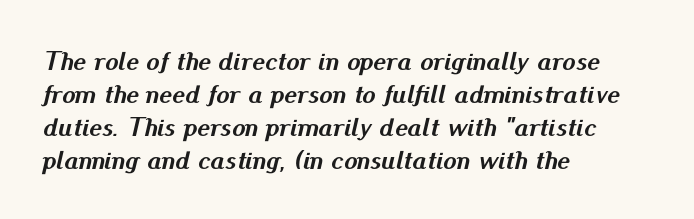
The image shows 27 px bold type, italic (leaning right); set left-aligned, line spacing 1.22x, normal letter spacing, not underlined.
